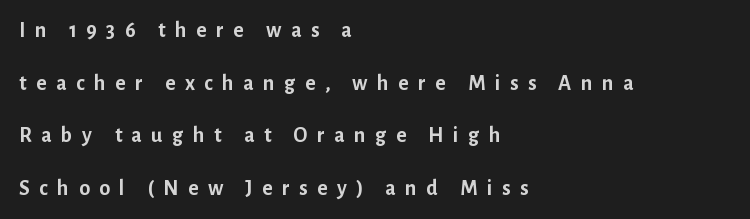
Q: Is the text bold? A: Yes.
Q: Is the text italic (slanted)? A: No, it is upright.
Q: Is the text underlined? A: No.
Q: How is the paragraph aligned? A: Left-aligned.
Q: Is the spacing between letters normal or unusually wide? A: Unusually wide.
Q: Is the spacing between lines tight, normal or loose? A: Loose.
